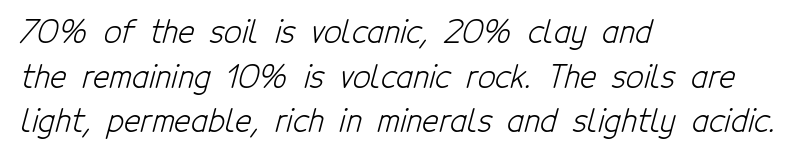
Tracking value appears to be zero — textbook default spacing. Unbolded letterforms with no extra heft. To sum up the face: it is a sans, with no serifs. Honestly, the row spacing looks completely unremarkable.
